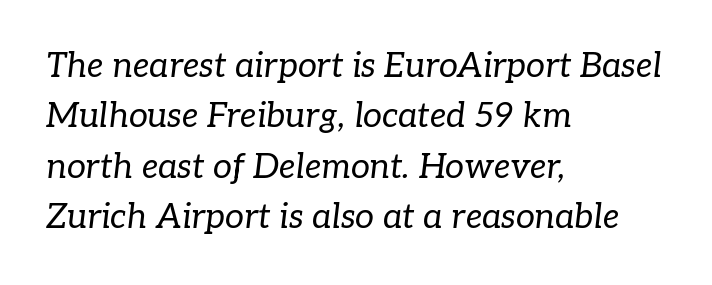
The image shows 34 px regular-weight serif type, italic (leaning right); set left-aligned, normal line spacing (1.48x), normal letter spacing, not underlined; low stroke contrast and a medium x-height.
